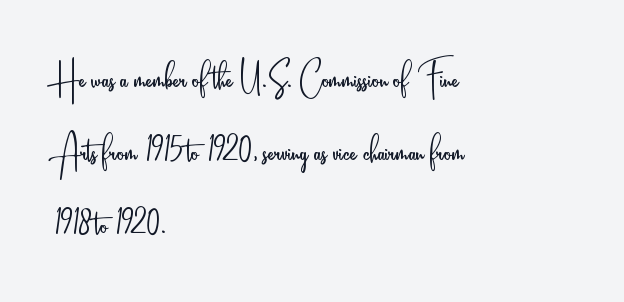
The image shows 46 px light, condensed sans-serif type; set left-aligned, normal line spacing (1.59x), normal letter spacing, not underlined; low stroke contrast and a small x-height.
